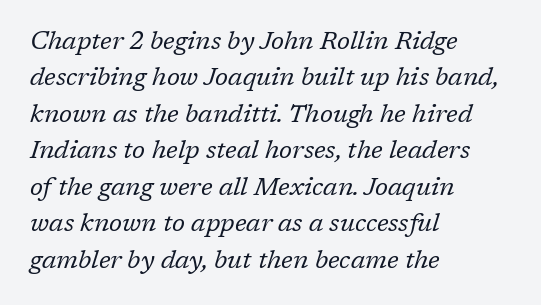
No letter is thick-stroked: the sample isn't bold. Descenders are the only things crossing below the line. Leftover space on each line is placed entirely after the last word. The face used here is rendered with its standard letterfit. You can tell it's italic because the verticals aren't actually vertical. Quick note: interline space is typical.
